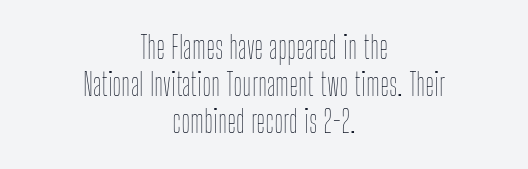
{"italic": "no", "bold": "no", "weight": "thin", "width": "condensed", "stroke_contrast": "low", "x_height": "medium", "monospaced": "no", "underline": "no", "align": "center", "line_spacing_ratio": 1.2, "letter_spacing": "normal", "letter_spacing_em": 0.0, "glyph_px": 31}
